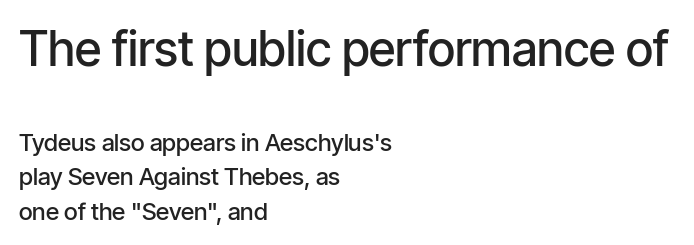
Q: Is the text bold? A: Semi-bold.
Q: Is the text italic (slanted)? A: No, it is upright.
Q: Is the typeface a serif or a sans-serif typeface? A: Sans-serif.
Q: Is the text underlined? A: No.
Q: How is the paragraph aligned? A: Left-aligned.
Q: Is the spacing between letters normal or unusually wide? A: Normal.
Q: Is the spacing between lines tight, normal or loose? A: Normal.
Q: Which block of text is set in a larger size, the first (top) or the second (bottom)? A: The first (top) one.
Q: Width (condensed, normal, or wide)? A: Condensed.
Q: Stroke contrast? A: Low.
Q: x-height? A: Medium.
Q: Monospaced? A: No.
